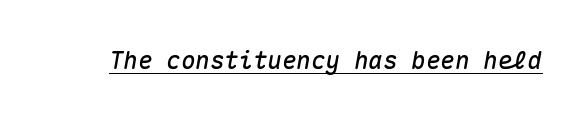
The image shows 24 px text type, italic (leaning right); set normal letter spacing, underlined.
